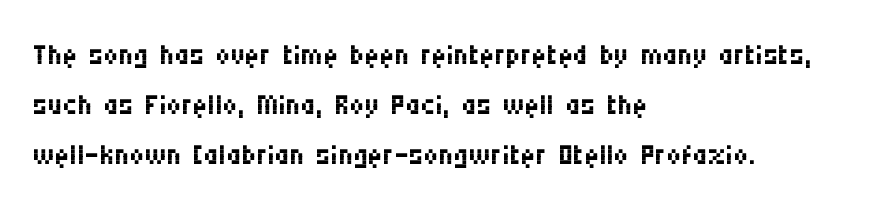
Q: Is the text bold? A: No.
Q: Is the text italic (slanted)? A: No, it is upright.
Q: Is the typeface a serif or a sans-serif typeface? A: Sans-serif.
Q: Is the text underlined? A: No.
Q: How is the paragraph aligned? A: Left-aligned.
Q: Is the spacing between letters normal or unusually wide? A: Normal.
Q: Width (condensed, normal, or wide)? A: Condensed.
Q: Stroke contrast? A: Medium.
Q: x-height? A: Large.
Q: Monospaced? A: No.
